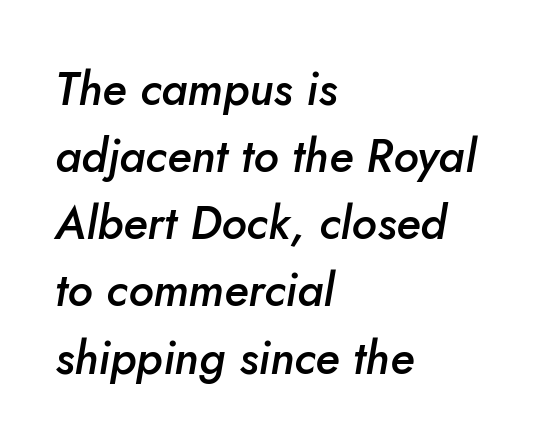
{"italic": "yes", "lean": "right", "slant_degrees": 10, "bold": "semi", "weight": "semibold", "width": "normal", "stroke_contrast": "low", "x_height": "small", "monospaced": "no", "underline": "no", "align": "left", "line_spacing": "normal", "line_spacing_ratio": 1.46, "letter_spacing": "normal", "letter_spacing_em": 0.0, "glyph_px": 46}
